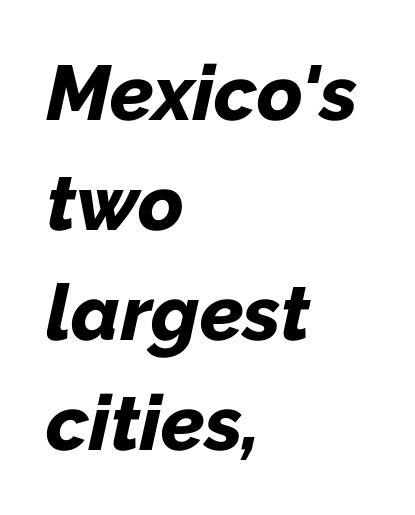
Q: Is the text bold? A: Yes.
Q: Is the text italic (slanted)? A: Yes, it leans right by about 12 degrees.
Q: Is the text underlined? A: No.
Q: How is the paragraph aligned? A: Left-aligned.
Q: Is the spacing between letters normal or unusually wide? A: Normal.
Q: Is the spacing between lines tight, normal or loose? A: Normal.
Q: Width (condensed, normal, or wide)? A: Normal.
Q: Stroke contrast? A: Low.
Q: x-height? A: Medium.
Q: Monospaced? A: No.
